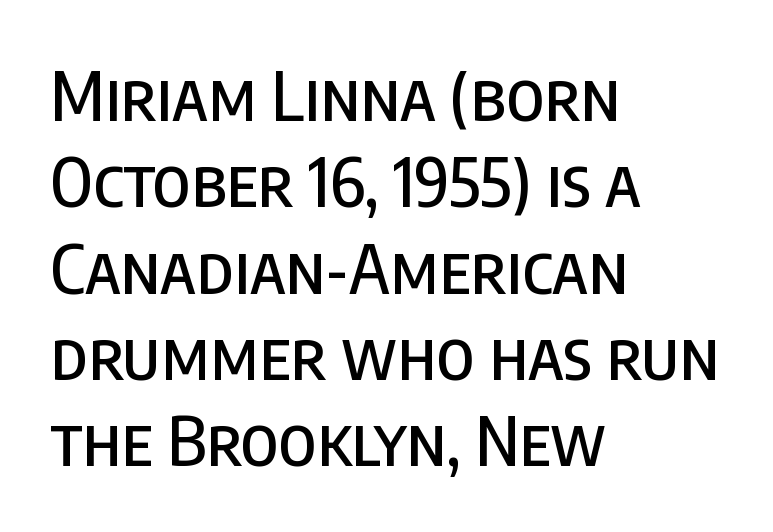
The image shows 68 px condensed sans-serif type, upright; set left-aligned, normal line spacing (1.27x), normal letter spacing, not underlined; low stroke contrast and a large x-height.
